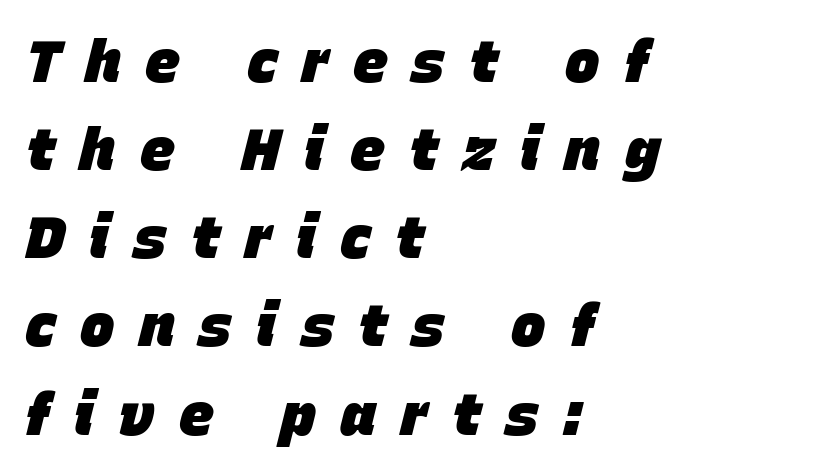
The image shows 58 px heavy type, italic (leaning right); set left-aligned, normal line spacing (1.52x), unusually wide letter spacing (+0.43 em), not underlined; low stroke contrast and a large x-height.
